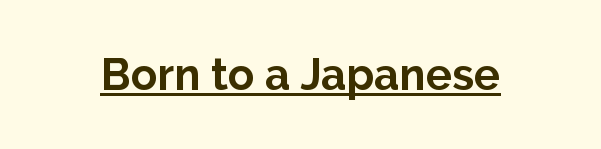
The image shows 44 px bold sans-serif type, upright; set normal letter spacing, underlined; low stroke contrast and a medium x-height.
